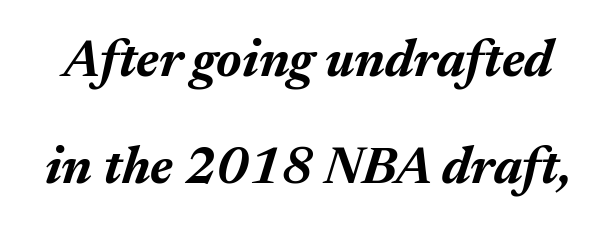
The image shows 52 px bold type, italic (leaning right); set loose line spacing (2.05x), normal letter spacing, not underlined; medium stroke contrast and a medium x-height.
